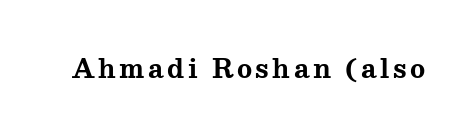
Q: Is the text bold? A: Yes.
Q: Is the text italic (slanted)? A: No, it is upright.
Q: Is the text underlined? A: No.
